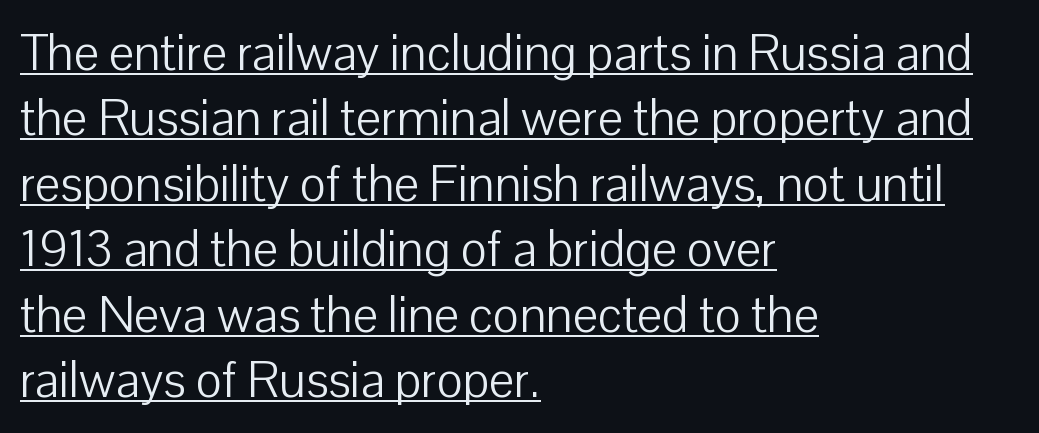
You could not count columns in this text — the font is proportionally spaced. Regarding leading, the lines here are spaced in the standard way. The type family on display is of the sans-serif kind. The passage shown has conventional tracking throughout. The letters stand straight up with perfectly vertical stems. You can see a thin bar hugging the bottom of the glyphs.
